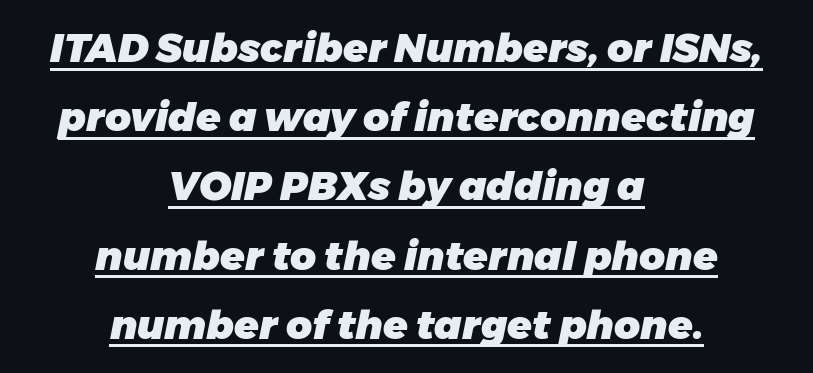
The image shows 40 px heavy type, italic (leaning right); set centered, line spacing 1.73x, normal letter spacing, underlined; low stroke contrast and a medium x-height.
